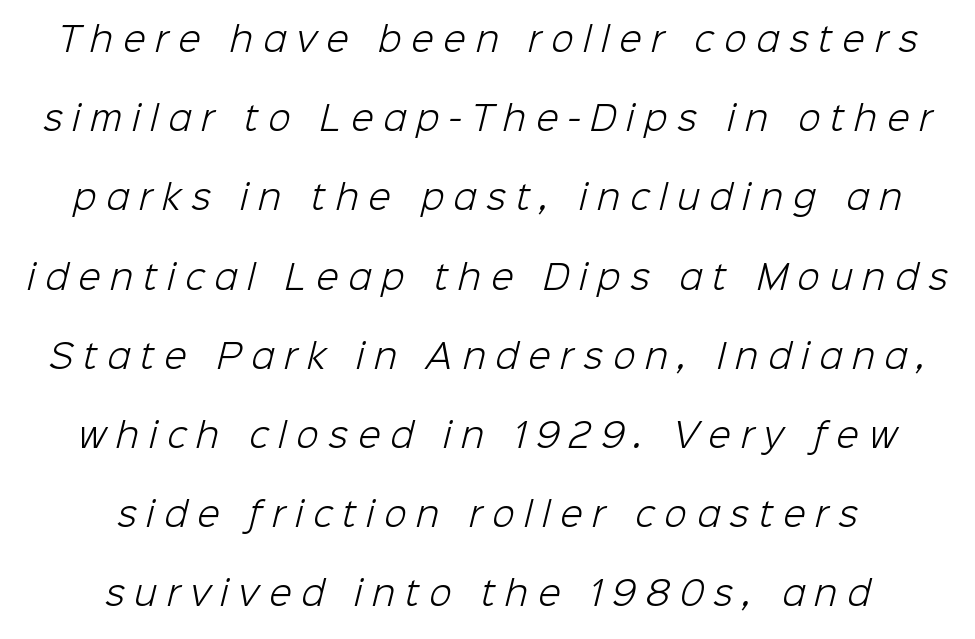
The image shows 33 px light sans-serif type; set centered, loose line spacing (2.4x), unusually wide letter spacing (+0.3 em), not underlined; low stroke contrast and a medium x-height.
